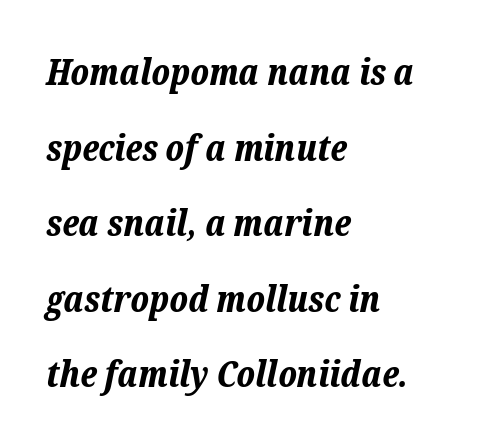
Notice how the passage keeps a crisp vertical edge on the left only. Type without underlining. Does the leading feel generous? Absolutely, it's lavish. Look at the tracking — it's just the regular setting, nothing added. The typesetting leans heavy: a genuine bold. This sample has the flowing, uneven cadence of proportional lettering.
